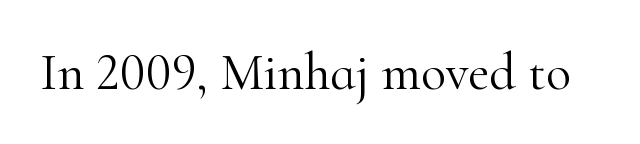
The image shows 52 px light serif type, upright; set normal letter spacing, not underlined; high stroke contrast and a small x-height.
